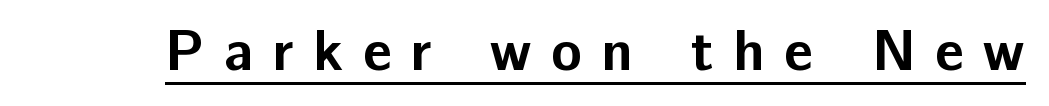
{"serif": "no", "italic": "no", "bold": "yes", "weight": "bold", "width": "normal", "stroke_contrast": "low", "x_height": "medium", "monospaced": "no", "underline": "yes", "letter_spacing": "wide", "letter_spacing_em": 0.34, "glyph_px": 57}
